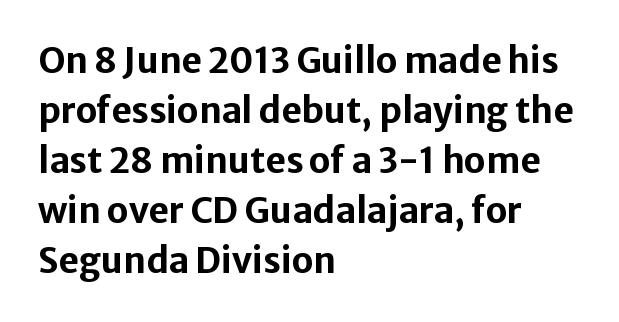
The image shows 35 px bold sans-serif type, upright; set left-aligned, normal line spacing (1.43x), normal letter spacing, not underlined; low stroke contrast and a medium x-height.
